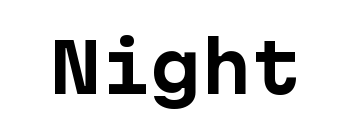
The image shows 67 px bold sans-serif type, upright; set normal letter spacing, not underlined; low stroke contrast and a medium x-height.
